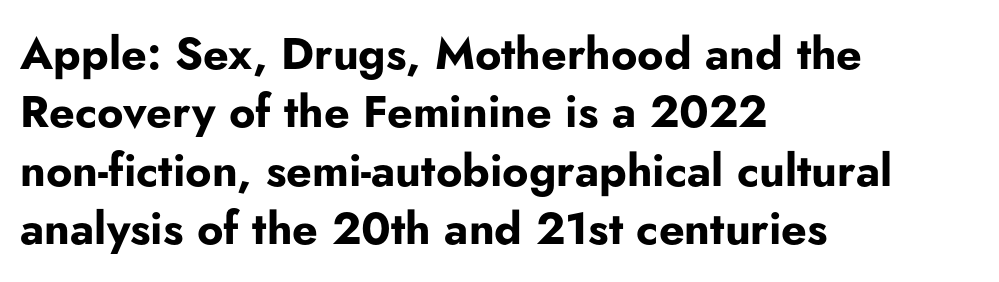
The image shows 45 px bold sans-serif type, upright; set left-aligned, normal line spacing (1.3x), normal letter spacing, not underlined; low stroke contrast and a small x-height.
